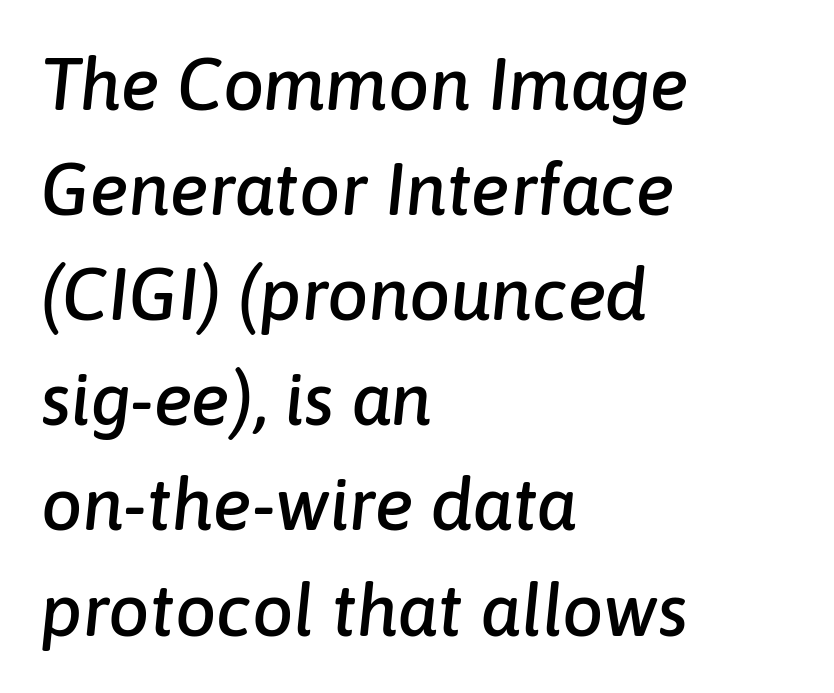
The image shows 73 px text type, italic (leaning right); set left-aligned, normal line spacing (1.44x), normal letter spacing, not underlined; low stroke contrast and a medium x-height.
